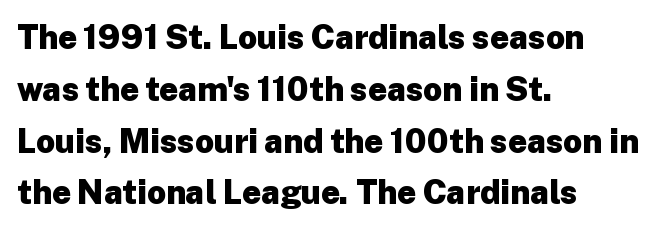
{"serif": "no", "italic": "no", "bold": "yes", "weight": "heavy", "width": "normal", "stroke_contrast": "low", "x_height": "medium", "monospaced": "no", "underline": "no", "align": "left", "line_spacing": "normal", "line_spacing_ratio": 1.57, "letter_spacing": "normal", "letter_spacing_em": 0.0, "glyph_px": 33}
